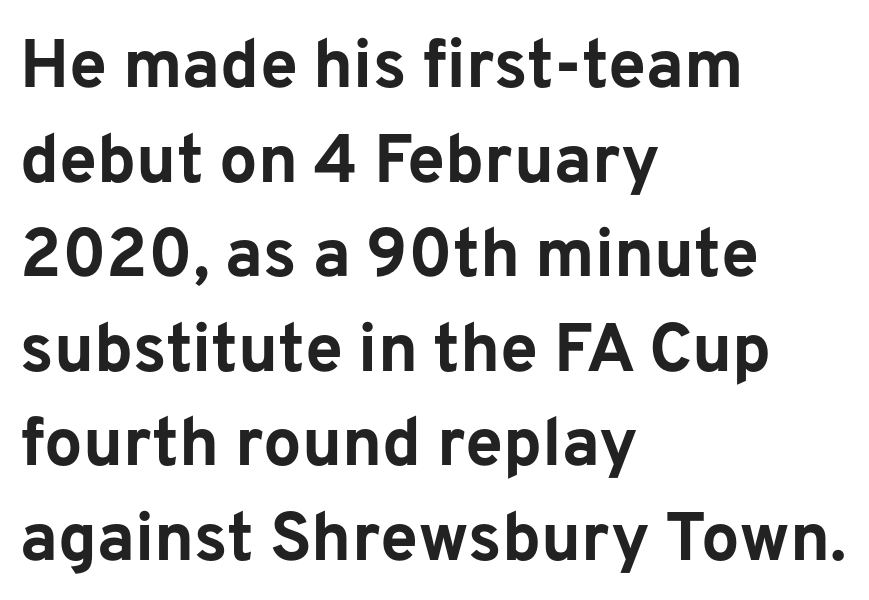
Each line starts at the same left margin while the right side varies. A roman cut, with each character standing at attention. Reading down the column, the eye jumps a familiar distance to each next line. Stroke terminals: plain, sans-serif. The space directly below the letters is spotless. The strokes are fattened all the way to bold.
